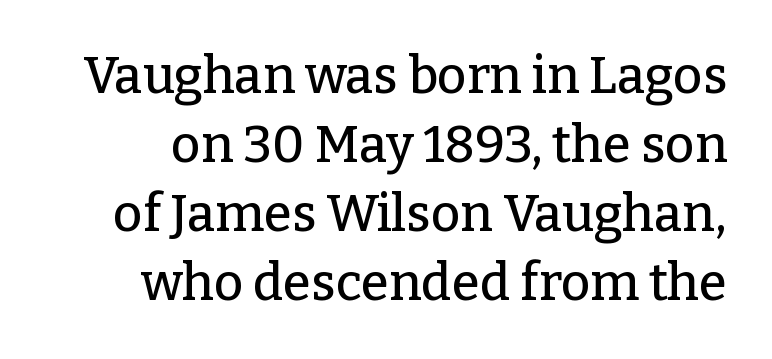
The image shows 51 px serif type, upright; set normal line spacing (1.35x), normal letter spacing, not underlined; low stroke contrast and a medium x-height.
